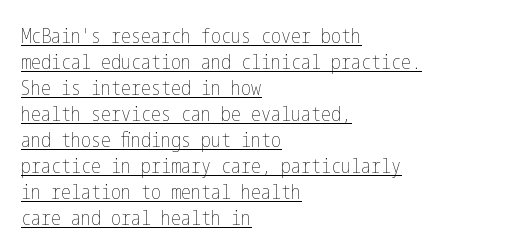
Q: Is the text bold? A: No.
Q: Is the text italic (slanted)? A: No, it is upright.
Q: Is the text underlined? A: Yes.
Q: How is the paragraph aligned? A: Left-aligned.
Q: Is the spacing between letters normal or unusually wide? A: Normal.
Q: Is the spacing between lines tight, normal or loose? A: Normal.
